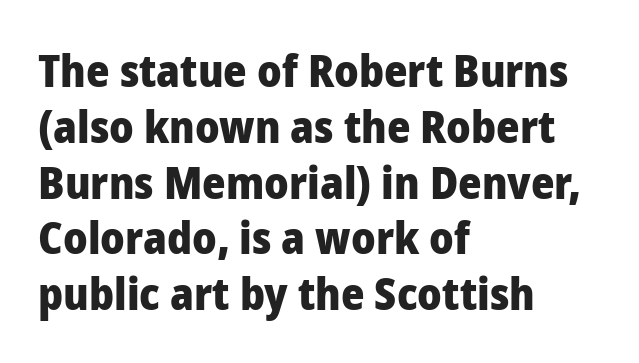
Q: Is the text bold? A: Yes.
Q: Is the text italic (slanted)? A: No, it is upright.
Q: Is the typeface a serif or a sans-serif typeface? A: Sans-serif.
Q: Is the text underlined? A: No.
Q: How is the paragraph aligned? A: Left-aligned.
Q: Is the spacing between letters normal or unusually wide? A: Normal.
Q: Width (condensed, normal, or wide)? A: Normal.
Q: Stroke contrast? A: Low.
Q: x-height? A: Medium.
Q: Monospaced? A: No.
